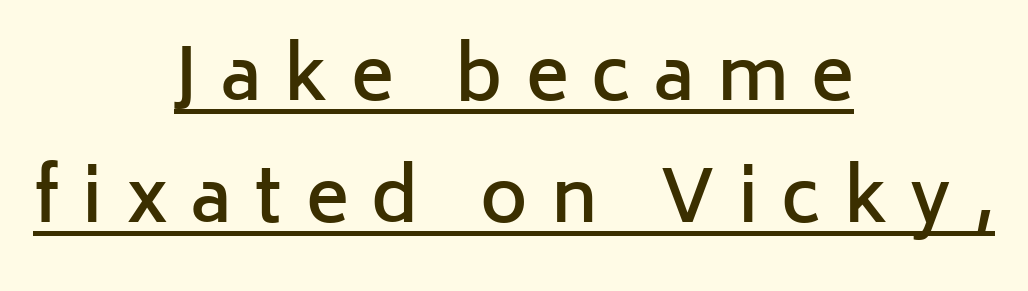
Q: Is the text bold? A: Semi-bold.
Q: Is the text italic (slanted)? A: No, it is upright.
Q: Is the typeface a serif or a sans-serif typeface? A: Sans-serif.
Q: Is the text underlined? A: Yes.
Q: How is the paragraph aligned? A: Centered.
Q: Is the spacing between letters normal or unusually wide? A: Unusually wide.
Q: Is the spacing between lines tight, normal or loose? A: Normal.
Q: Width (condensed, normal, or wide)? A: Normal.
Q: Stroke contrast? A: Low.
Q: x-height? A: Medium.
Q: Monospaced? A: No.
